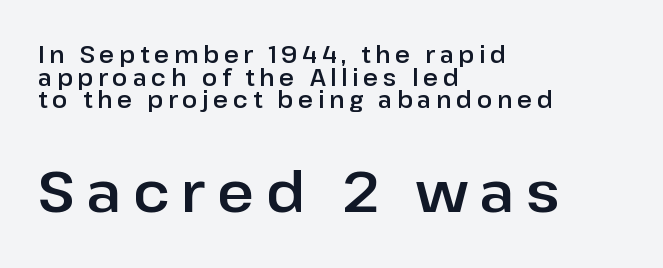
The image shows 57 px sans-serif type, upright; set left-aligned, tight line spacing (0.98x), unusually wide letter spacing (+0.2 em), not underlined; the second (bottom) block is 2.48x larger; low stroke contrast and a medium x-height.
